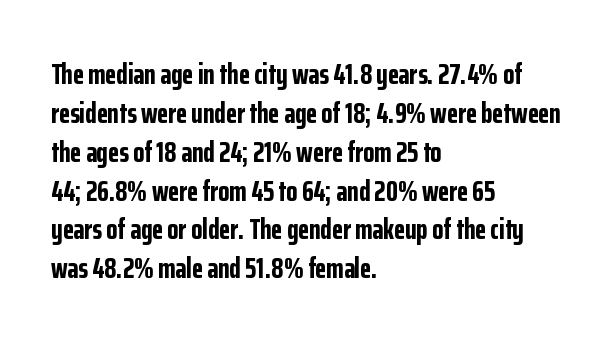
Q: Is the text bold? A: Yes.
Q: Is the text italic (slanted)? A: No, it is upright.
Q: Is the typeface a serif or a sans-serif typeface? A: Sans-serif.
Q: Is the text underlined? A: No.
Q: How is the paragraph aligned? A: Left-aligned.
Q: Is the spacing between letters normal or unusually wide? A: Normal.
Q: Is the spacing between lines tight, normal or loose? A: Normal.
Q: Width (condensed, normal, or wide)? A: Condensed.
Q: Stroke contrast? A: Low.
Q: x-height? A: Medium.
Q: Monospaced? A: No.
